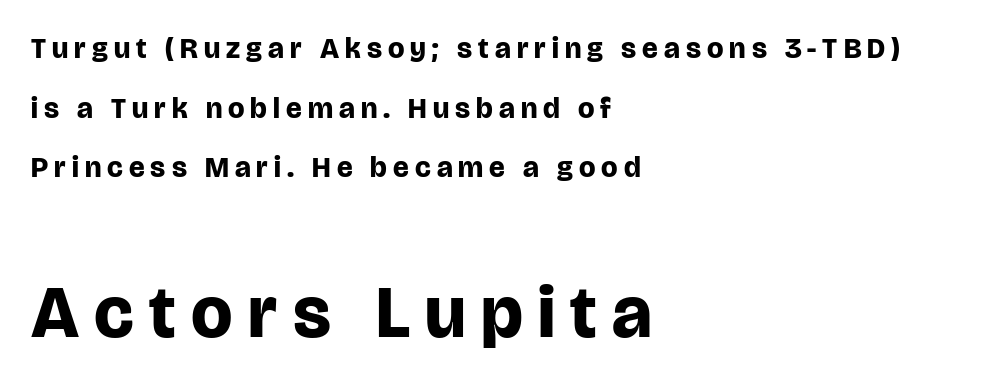
{"serif": "no", "italic": "no", "bold": "yes", "weight": "bold", "width": "normal", "stroke_contrast": "low", "x_height": "large", "monospaced": "no", "underline": "no", "align": "left", "line_spacing": "loose", "line_spacing_ratio": 2.06, "letter_spacing": "wide", "letter_spacing_em": 0.21, "larger_block": "second", "size_ratio": 2.52, "glyph_px": 73}
